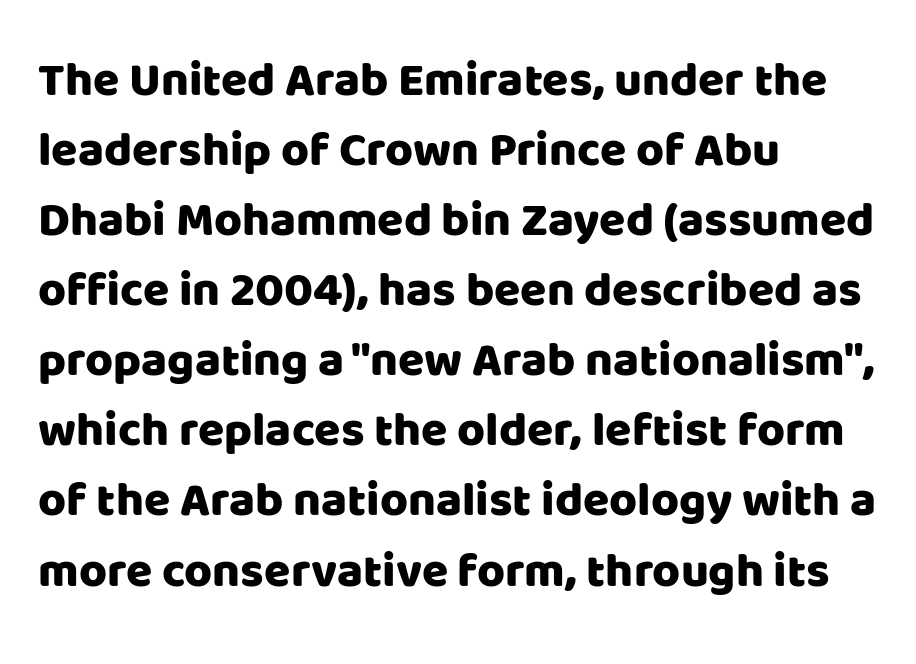
Q: Is the text italic (slanted)? A: No, it is upright.
Q: Is the typeface a serif or a sans-serif typeface? A: Sans-serif.
Q: Is the text underlined? A: No.
Q: How is the paragraph aligned? A: Left-aligned.
Q: Is the spacing between letters normal or unusually wide? A: Normal.
Q: Is the spacing between lines tight, normal or loose? A: Normal.
Q: Width (condensed, normal, or wide)? A: Normal.
Q: Stroke contrast? A: Low.
Q: x-height? A: Large.
Q: Monospaced? A: No.
